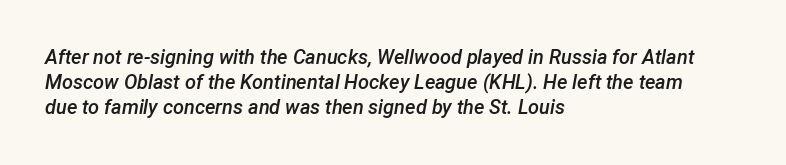
The image shows 20 px text type, italic (leaning right); set left-aligned, normal line spacing (1.26x), normal letter spacing, not underlined.
